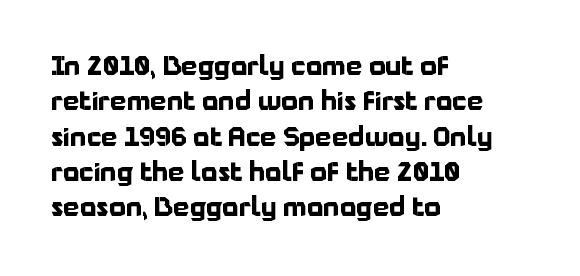
The image shows 26 px bold type, upright; set left-aligned, normal line spacing (1.36x), normal letter spacing, not underlined.
